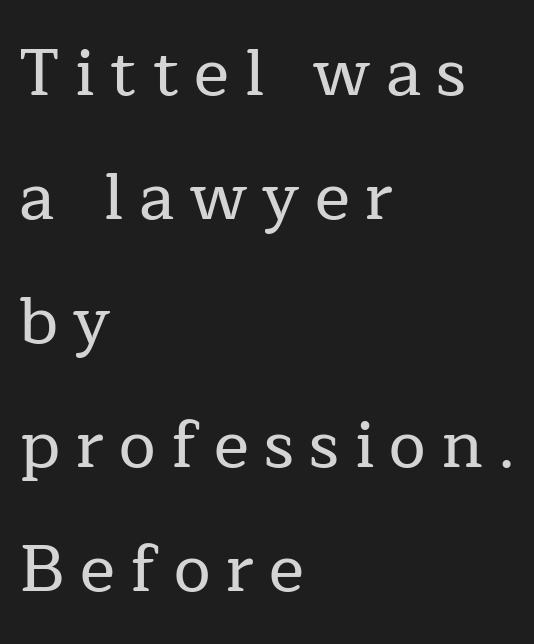
{"serif": "yes", "italic": "no", "width": "normal", "stroke_contrast": "low", "x_height": "medium", "monospaced": "no", "underline": "no", "align": "left", "line_spacing_ratio": 1.88, "letter_spacing": "wide", "letter_spacing_em": 0.23, "glyph_px": 66}
